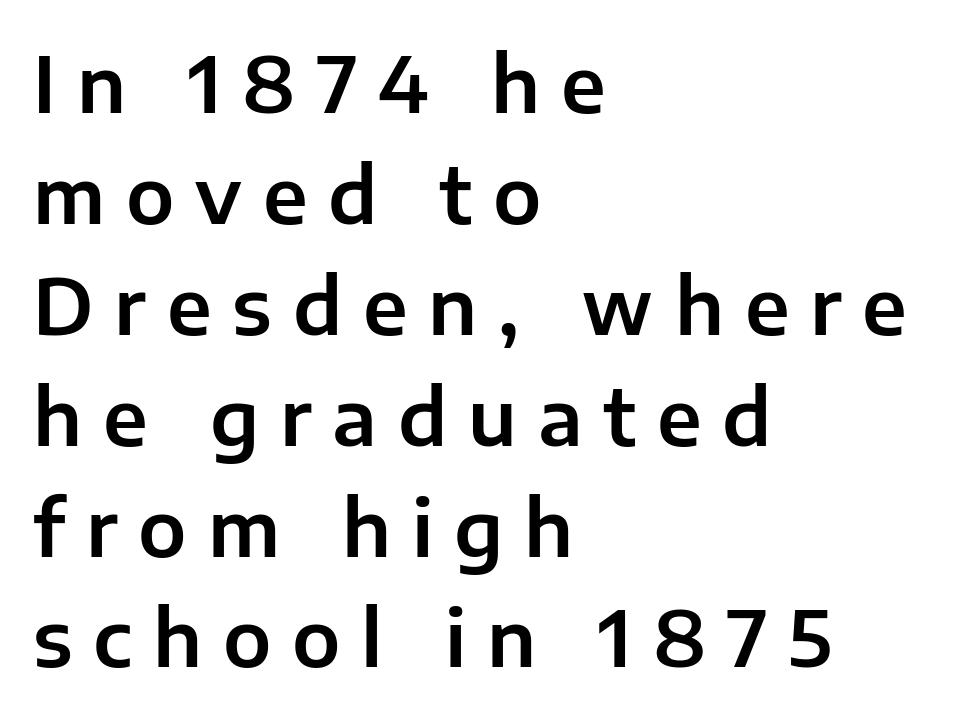
{"serif": "no", "italic": "no", "width": "normal", "stroke_contrast": "low", "x_height": "medium", "monospaced": "no", "underline": "no", "align": "left", "line_spacing": "normal", "line_spacing_ratio": 1.44, "letter_spacing": "wide", "letter_spacing_em": 0.27, "glyph_px": 77}
